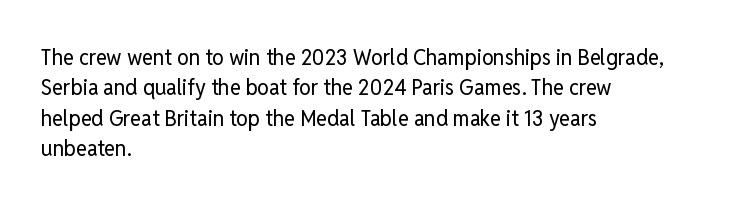
The image shows 23 px text type, upright; set left-aligned, normal line spacing (1.32x), normal letter spacing, not underlined.
